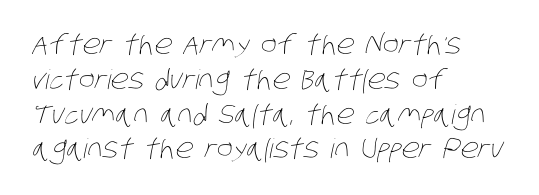
Q: Is the text bold? A: No.
Q: Is the text underlined? A: No.
Q: How is the paragraph aligned? A: Left-aligned.
Q: Is the spacing between letters normal or unusually wide? A: Normal.
Q: Is the spacing between lines tight, normal or loose? A: Normal.
